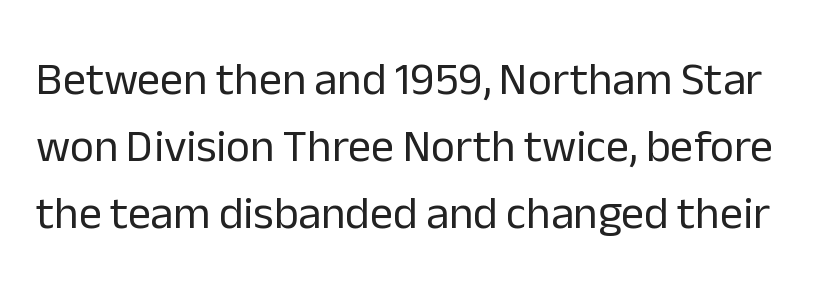
Q: Is the text bold? A: No.
Q: Is the text italic (slanted)? A: No, it is upright.
Q: Is the typeface a serif or a sans-serif typeface? A: Sans-serif.
Q: Is the text underlined? A: No.
Q: Is the spacing between letters normal or unusually wide? A: Normal.
Q: Is the spacing between lines tight, normal or loose? A: Normal.
Q: Width (condensed, normal, or wide)? A: Normal.
Q: Stroke contrast? A: Low.
Q: x-height? A: Medium.
Q: Monospaced? A: No.
